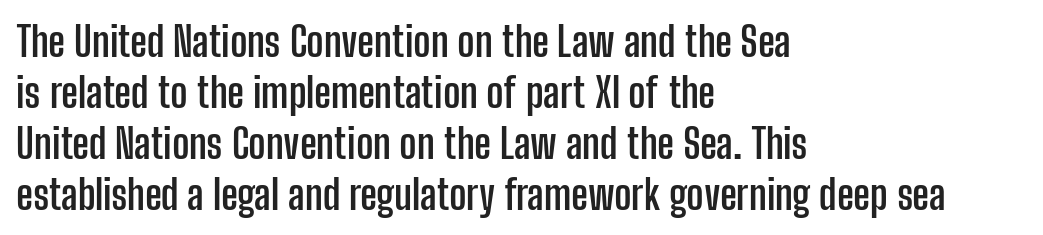
Q: Is the text bold? A: Yes.
Q: Is the text italic (slanted)? A: No, it is upright.
Q: Is the typeface a serif or a sans-serif typeface? A: Sans-serif.
Q: Is the text underlined? A: No.
Q: How is the paragraph aligned? A: Left-aligned.
Q: Is the spacing between letters normal or unusually wide? A: Normal.
Q: Width (condensed, normal, or wide)? A: Condensed.
Q: Stroke contrast? A: Low.
Q: x-height? A: Medium.
Q: Monospaced? A: No.
